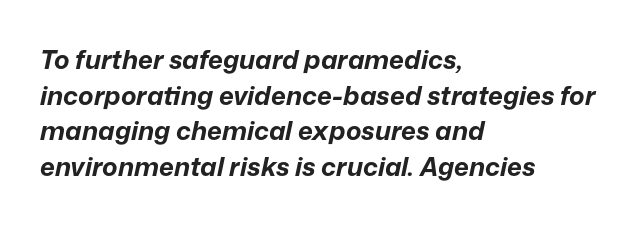
Compared with a centered layout, this one pins lines to the left instead. These lines carry a lot of weight — the face is fully bold. Yep, that's italic — everything's leaning. How are the letters spaced? Ordinarily, with no added tracking. The area under the type is left untouched. Summary of vertical rhythm: regular, with standard interline spacing.
